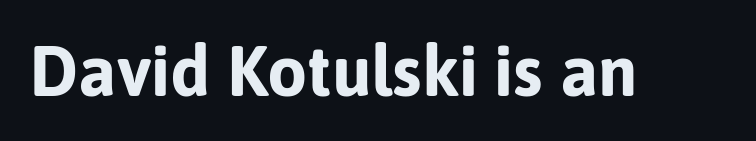
The axis of the letterforms is exactly vertical. Default kerning and tracking; the words read as compact shapes. The typeface chosen for these lines omits serifs. Emphasis by weight is at full strength: bold.
